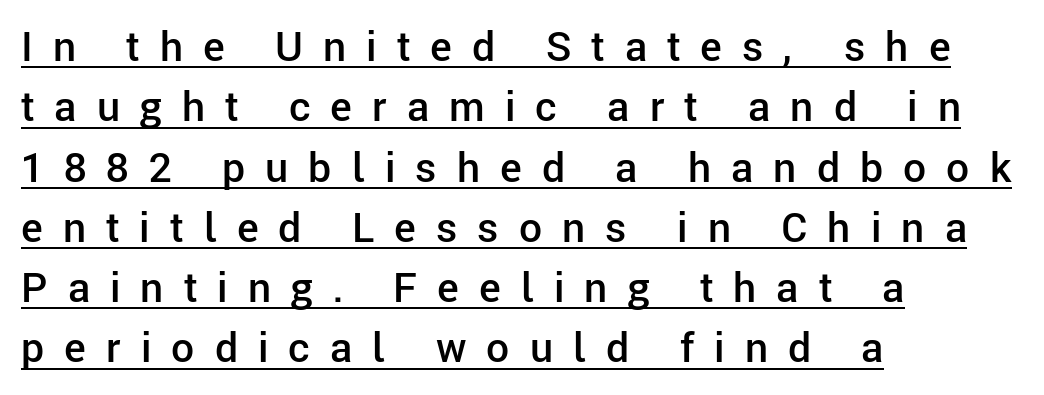
Left-aligned paragraph, ragged on the right. Style check: upright. Students, observe the line beneath the letters — that is underlining. Note: no serifs on the glyphs. This sample uses expanded letter spacing, leaving extra air between glyphs. I'd describe the lettering as semibold — firm but not a full bold.
